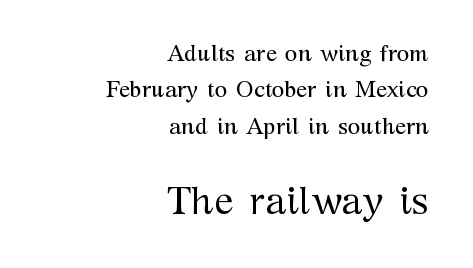
{"serif": "yes", "italic": "no", "bold": "no", "weight": "regular", "width": "normal", "stroke_contrast": "medium", "x_height": "medium", "monospaced": "no", "underline": "no", "align": "right", "line_spacing": "normal", "line_spacing_ratio": 1.58, "letter_spacing": "normal", "letter_spacing_em": 0.0, "larger_block": "second", "size_ratio": 1.74, "glyph_px": 40}
